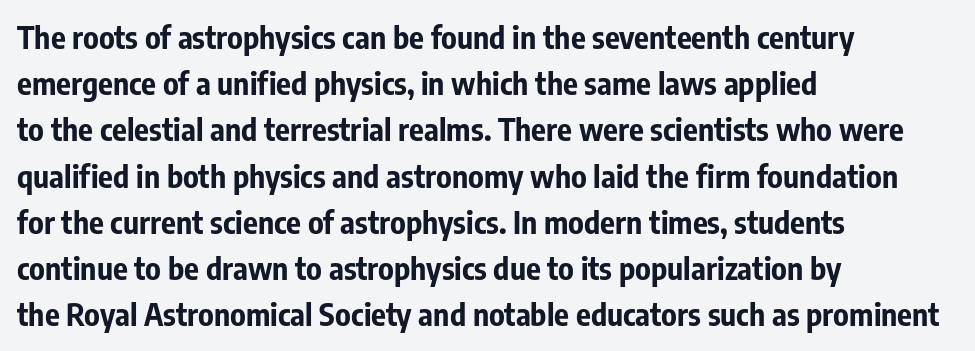
The image shows 31 px bold, condensed sans-serif type, upright; set left-aligned, normal line spacing (1.49x), normal letter spacing, not underlined; low stroke contrast and a medium x-height.
